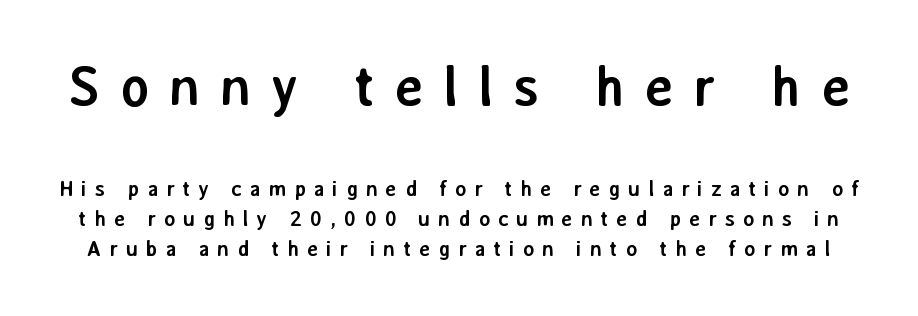
The passage shown is typeset with a sans-serif family. Which chunk is bigger? The first one — the top block dwarfs the bottom. The passage shown is typed in a proportional face where columns would drift. Quick note: underline off. A full-strength bold gives these letters their thick strokes. Does the leading feel generous? No, just average.
